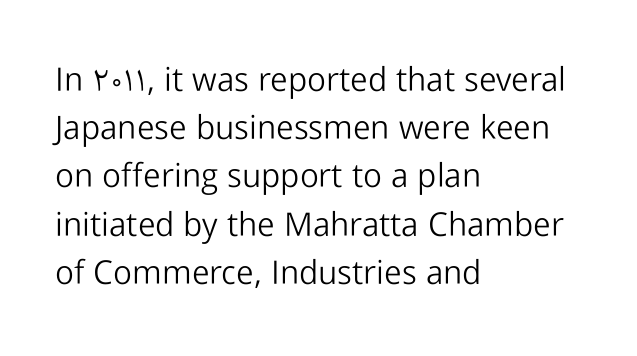
Q: Is the text bold? A: No.
Q: Is the text italic (slanted)? A: No, it is upright.
Q: Is the typeface a serif or a sans-serif typeface? A: Sans-serif.
Q: Is the text underlined? A: No.
Q: How is the paragraph aligned? A: Left-aligned.
Q: Is the spacing between letters normal or unusually wide? A: Normal.
Q: Is the spacing between lines tight, normal or loose? A: Normal.
Q: Width (condensed, normal, or wide)? A: Normal.
Q: Stroke contrast? A: Low.
Q: x-height? A: Medium.
Q: Monospaced? A: No.
